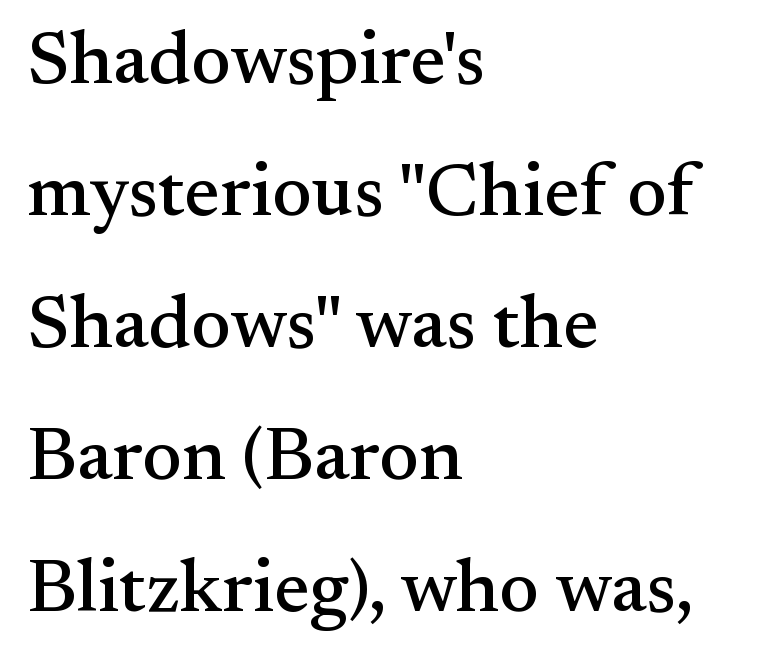
{"serif": "yes", "italic": "no", "width": "normal", "stroke_contrast": "medium", "x_height": "small", "monospaced": "no", "underline": "no", "align": "left", "line_spacing_ratio": 1.76, "letter_spacing": "normal", "letter_spacing_em": 0.0, "glyph_px": 75}
